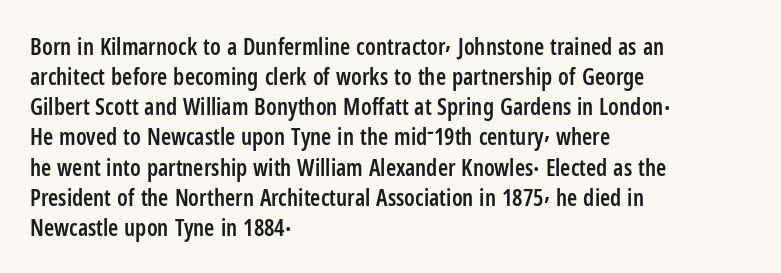
Q: Is the text bold? A: Semi-bold.
Q: Is the text italic (slanted)? A: No, it is upright.
Q: Is the text underlined? A: No.
Q: How is the paragraph aligned? A: Left-aligned.
Q: Is the spacing between letters normal or unusually wide? A: Normal.
Q: Is the spacing between lines tight, normal or loose? A: Normal.
